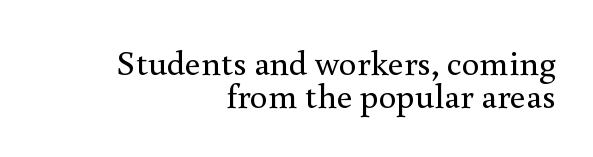
This reads as an unemphasized weight, regular at the heaviest. Each letter keeps its own natural width here, so spacing adapts to shape. Where is the straight margin? On the right. Observe the serifs anchoring each vertical stroke in this sample. The specimen omits any rule beneath the text block's lines. This sample trades vertical openness for compactness between lines.
